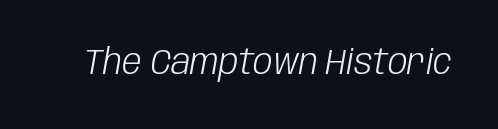
The image shows 35 px light, condensed type, italic (leaning right); set normal letter spacing, not underlined; low stroke contrast and a large x-height.
